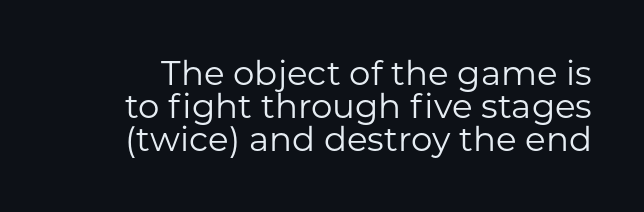
Q: Is the text bold? A: No.
Q: Is the text italic (slanted)? A: No, it is upright.
Q: Is the typeface a serif or a sans-serif typeface? A: Sans-serif.
Q: Is the text underlined? A: No.
Q: Is the spacing between letters normal or unusually wide? A: Normal.
Q: Is the spacing between lines tight, normal or loose? A: Tight.
Q: Width (condensed, normal, or wide)? A: Normal.
Q: Stroke contrast? A: Low.
Q: x-height? A: Medium.
Q: Monospaced? A: No.
